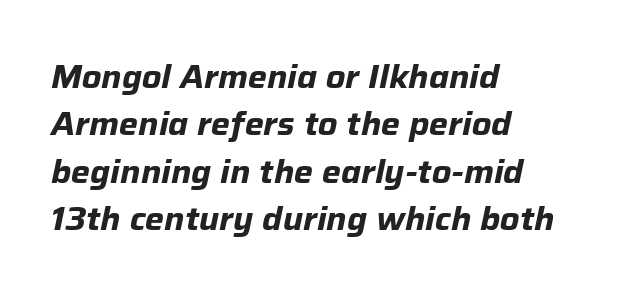
{"italic": "yes", "lean": "right", "slant_degrees": 12, "bold": "yes", "weight": "bold", "width": "normal", "stroke_contrast": "low", "x_height": "medium", "monospaced": "no", "underline": "no", "align": "left", "line_spacing": "normal", "line_spacing_ratio": 1.48, "letter_spacing": "normal", "letter_spacing_em": 0.0, "glyph_px": 32}
